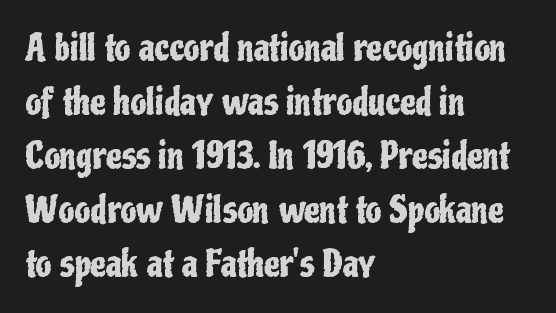
Q: Is the text italic (slanted)? A: No, it is upright.
Q: Is the typeface a serif or a sans-serif typeface? A: Sans-serif.
Q: Is the text underlined? A: No.
Q: How is the paragraph aligned? A: Left-aligned.
Q: Is the spacing between letters normal or unusually wide? A: Normal.
Q: Is the spacing between lines tight, normal or loose? A: Normal.
Q: Width (condensed, normal, or wide)? A: Condensed.
Q: Stroke contrast? A: Low.
Q: x-height? A: Medium.
Q: Monospaced? A: No.
